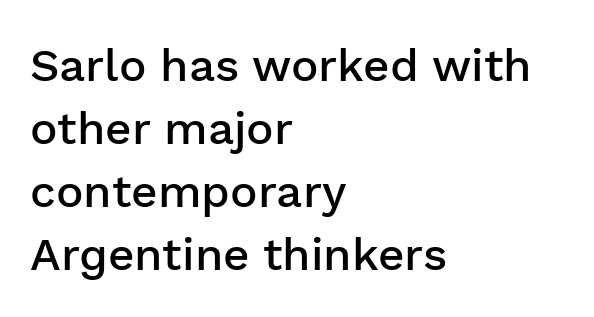
{"serif": "no", "italic": "no", "bold": "semi", "weight": "semibold", "width": "normal", "stroke_contrast": "low", "x_height": "medium", "monospaced": "no", "underline": "no", "align": "left", "line_spacing": "normal", "line_spacing_ratio": 1.37, "letter_spacing": "normal", "letter_spacing_em": 0.0, "glyph_px": 46}
